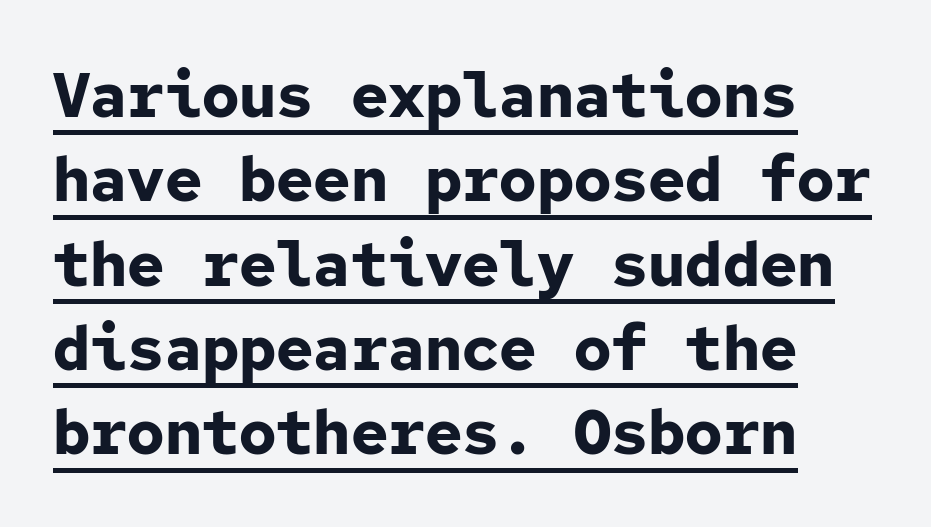
Q: Is the text bold? A: Yes.
Q: Is the text italic (slanted)? A: No, it is upright.
Q: Is the typeface a serif or a sans-serif typeface? A: Sans-serif.
Q: Is the text underlined? A: Yes.
Q: Is the spacing between letters normal or unusually wide? A: Normal.
Q: Is the spacing between lines tight, normal or loose? A: Normal.
Q: Width (condensed, normal, or wide)? A: Normal.
Q: Stroke contrast? A: Low.
Q: x-height? A: Medium.
Q: Monospaced? A: Yes.
